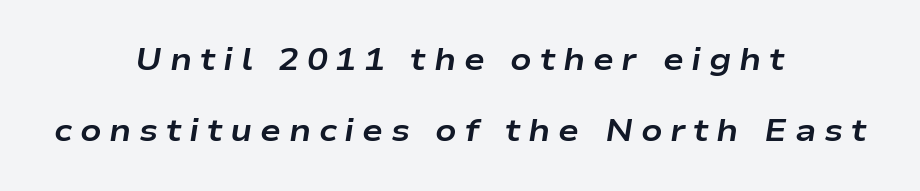
The image shows 31 px bold, wide type, italic (leaning right); set centered, loose line spacing (2.3x), unusually wide letter spacing (+0.25 em), not underlined; low stroke contrast and a medium x-height.
